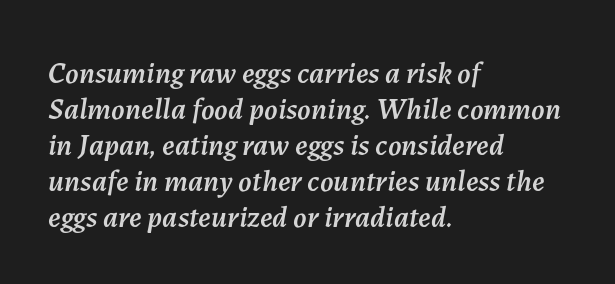
{"italic": "yes", "lean": "right", "slant_degrees": 7, "width": "normal", "stroke_contrast": "medium", "x_height": "medium", "monospaced": "no", "underline": "no", "align": "left", "line_spacing_ratio": 1.2, "letter_spacing": "normal", "letter_spacing_em": 0.0, "glyph_px": 30}
